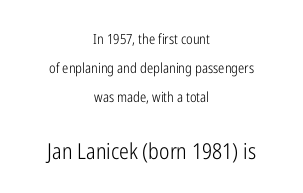
Does the bottom block carry the larger type? Yes, it does. The lettering stays uniformly vertical, giving the passage a roman look. Letter spacing: default. If you measured baseline to baseline, you'd find a long distance. Neither beginnings nor endings align; midpoints do. No heavy texture on the line: the type isn't bold.
